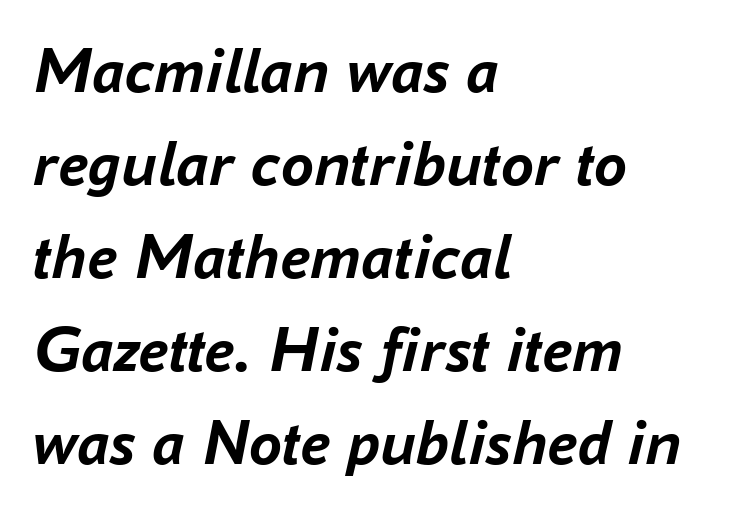
{"italic": "yes", "lean": "right", "slant_degrees": 16, "bold": "yes", "weight": "semibold", "width": "normal", "stroke_contrast": "low", "x_height": "medium", "monospaced": "no", "underline": "no", "align": "left", "line_spacing": "normal", "line_spacing_ratio": 1.41, "letter_spacing": "normal", "letter_spacing_em": 0.0, "glyph_px": 66}
